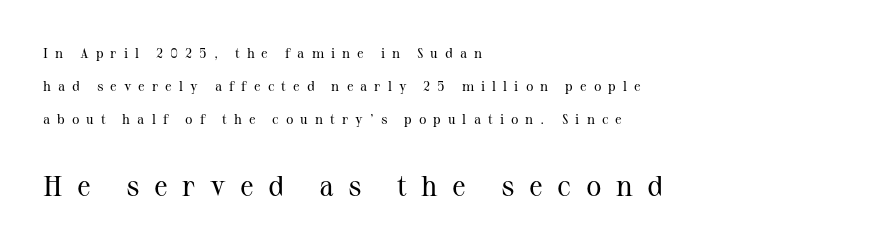
Each new line begins a long way beneath the previous one. The glyphs are unaccompanied by any horizontal stroke below them. Summary of weight: not heavy and not bold. The type family on display is of the serif kind. Short note: letters widely spaced. Two sizes are in play, and the larger belongs to the second block.
